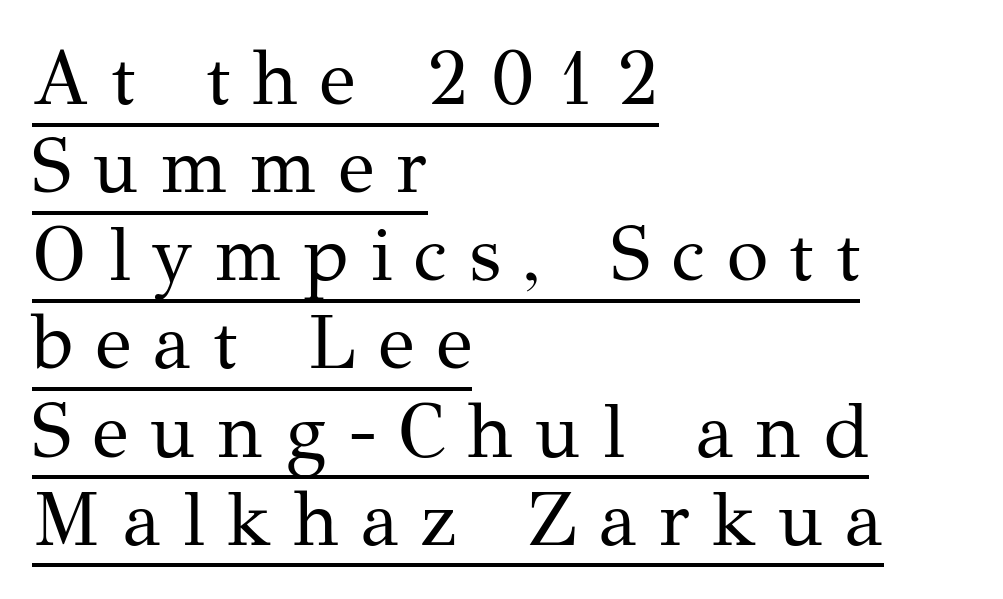
The image shows 76 px regular-weight serif type, upright; set left-aligned, line spacing 1.16x, unusually wide letter spacing (+0.29 em), underlined; medium stroke contrast and a medium x-height.
